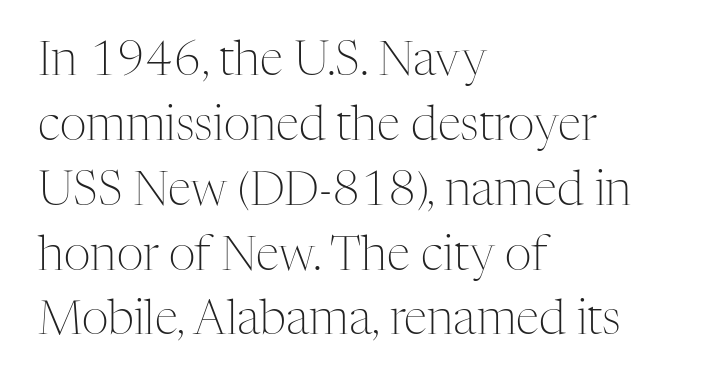
Q: Is the text bold? A: No.
Q: Is the text italic (slanted)? A: No, it is upright.
Q: Is the typeface a serif or a sans-serif typeface? A: Serif.
Q: Is the text underlined? A: No.
Q: How is the paragraph aligned? A: Left-aligned.
Q: Is the spacing between letters normal or unusually wide? A: Normal.
Q: Is the spacing between lines tight, normal or loose? A: Normal.
Q: Width (condensed, normal, or wide)? A: Normal.
Q: Stroke contrast? A: Medium.
Q: x-height? A: Medium.
Q: Monospaced? A: No.
